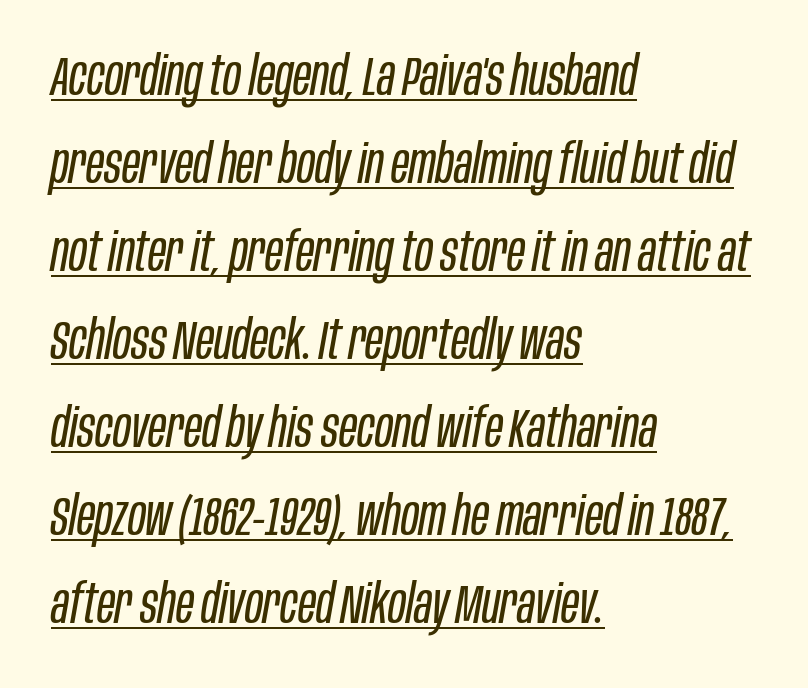
Descenders here cross a horizontal rule under the line. Summary of weight: not heavy and not bold. Letter spacing: default. Emphasis-style slanted type is in use. You could not count columns in this text — the font is proportionally spaced.
